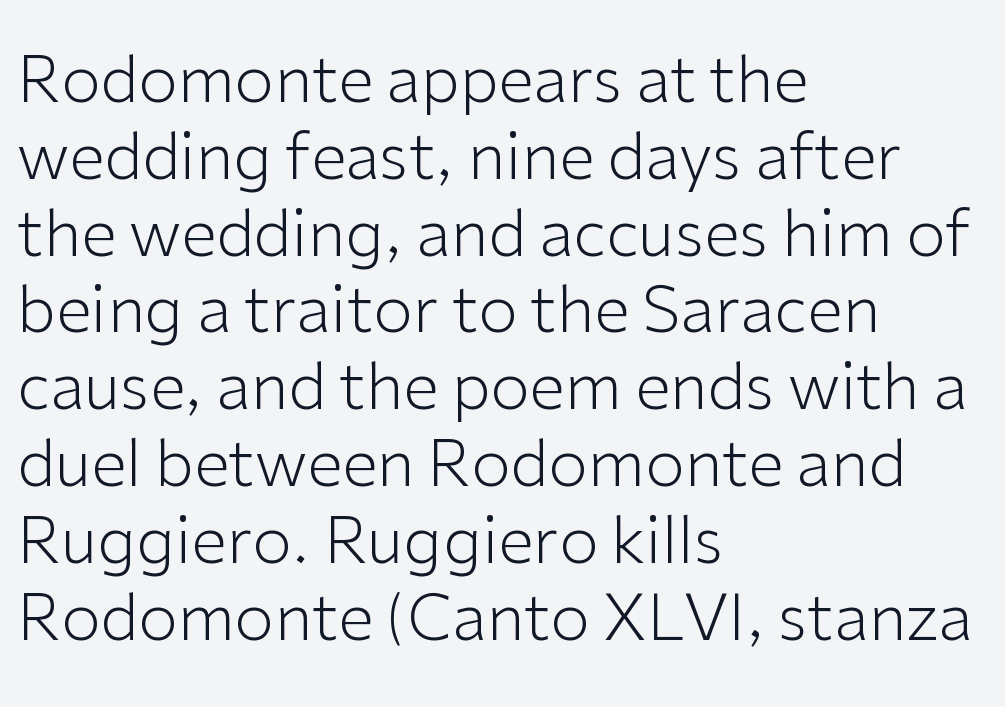
The image shows 64 px light sans-serif type, upright; set left-aligned, line spacing 1.2x, normal letter spacing, not underlined; low stroke contrast and a medium x-height.
